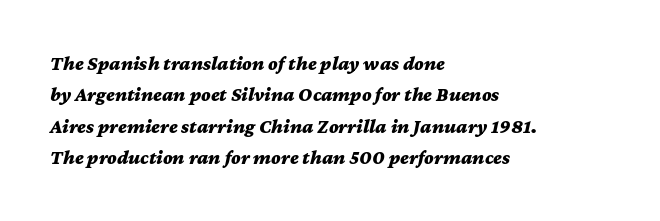
Q: Is the text bold? A: Yes.
Q: Is the text italic (slanted)? A: Yes, it leans right by about 12 degrees.
Q: Is the text underlined? A: No.
Q: How is the paragraph aligned? A: Left-aligned.
Q: Is the spacing between letters normal or unusually wide? A: Normal.
Q: Is the spacing between lines tight, normal or loose? A: Normal.
